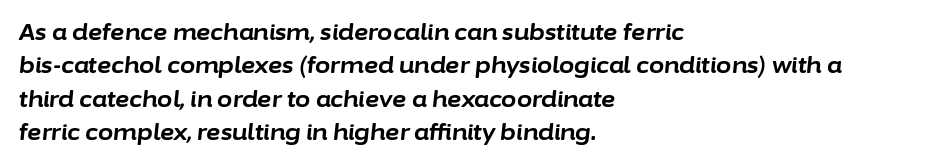
{"italic": "yes", "lean": "right", "slant_degrees": 6, "bold": "yes", "underline": "no", "align": "left", "line_spacing": "normal", "line_spacing_ratio": 1.52, "letter_spacing": "normal", "letter_spacing_em": 0.0, "glyph_px": 22}
